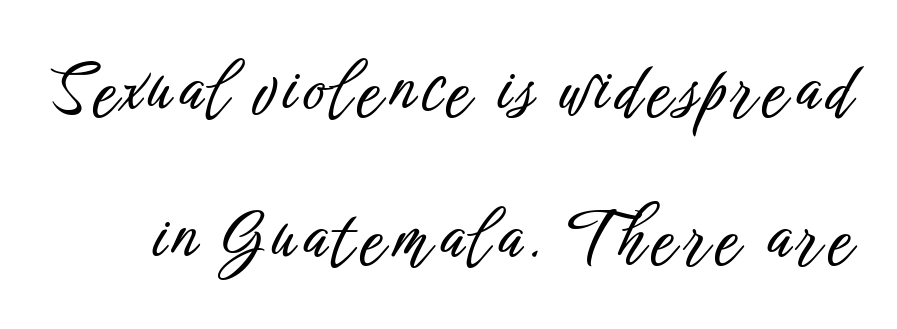
Q: Is the text italic (slanted)? A: Yes.
Q: Is the typeface a serif or a sans-serif typeface? A: Sans-serif.
Q: Is the text underlined? A: No.
Q: Is the spacing between lines tight, normal or loose? A: Loose.
Q: Width (condensed, normal, or wide)? A: Condensed.
Q: Stroke contrast? A: Low.
Q: x-height? A: Medium.
Q: Monospaced? A: No.
